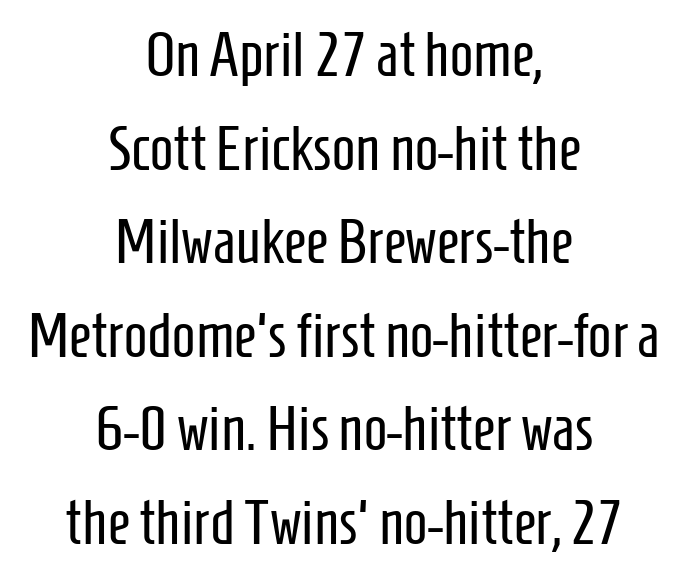
Has an underline been added? It has not. In terms of letterspacing, this is plain default setting. This reads as an unemphasized weight, regular at the heaviest. Quick note: interline space is typical. The text block is weighted toward neither margin, spreading evenly from the middle. A typesetter would call this proportional, since set widths differ per character.
